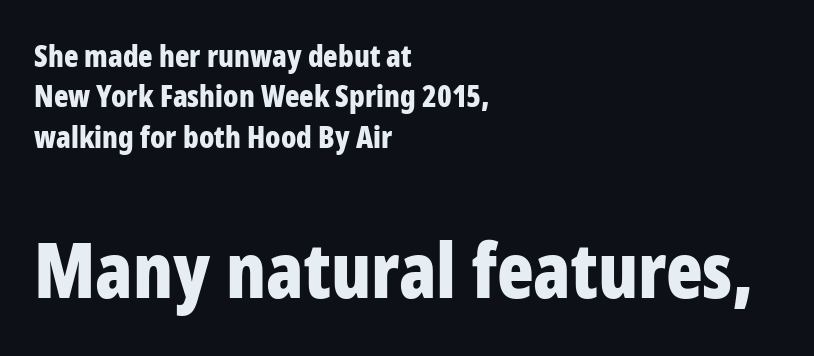
The image shows 76 px bold, condensed sans-serif type, upright; set left-aligned, normal line spacing (1.35x), normal letter spacing, not underlined; the second (bottom) block is 2.53x larger; low stroke contrast and a medium x-height.
